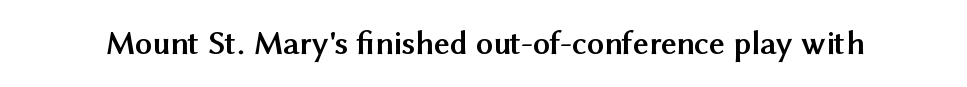
The image shows 34 px semibold sans-serif type, upright; set normal letter spacing, not underlined; medium stroke contrast and a medium x-height.
